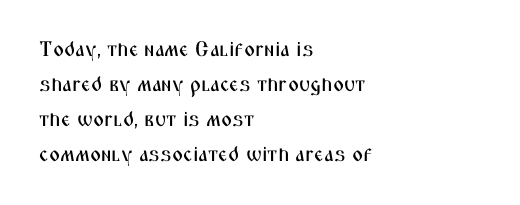
Upright lettering throughout. Words appear dense and cohesive because spacing is normal. Underlining? Definitely not there. Alignment: flush left. How would I describe the line gaps? Plain and ordinary.
